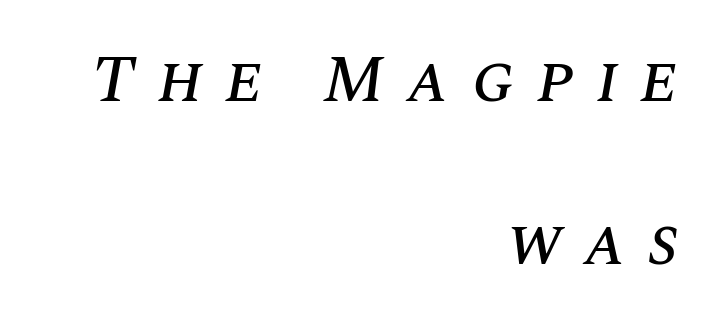
Every row of glyphs terminates at an identical x-position on the right. The designer dialed line spacing up above the default. Looks like regular typesetting: each glyph gets only the width it needs. Slant detected: the letters are inclined. Is the letter spacing exaggerated? Yes — the characters are pushed far apart.
